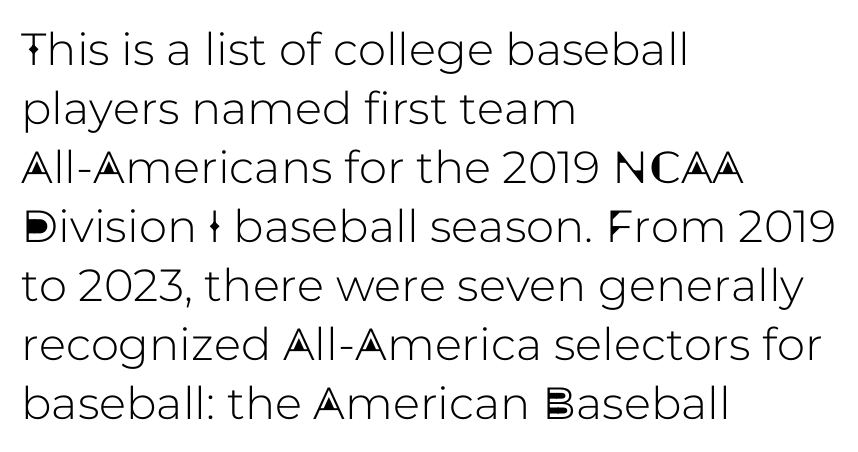
The lines sit at an ordinary, default distance from one another. Serif or sans? Sans — the stroke terminals are bare. Here the designer chose a conventional face with non-uniform glyph widths. Glyph-to-glyph distance matches everyday printed text.
